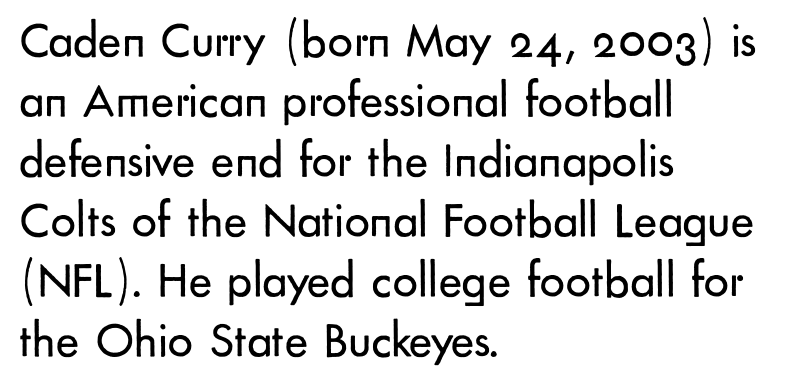
Q: Is the text bold? A: No.
Q: Is the text italic (slanted)? A: No, it is upright.
Q: Is the typeface a serif or a sans-serif typeface? A: Sans-serif.
Q: Is the text underlined? A: No.
Q: How is the paragraph aligned? A: Left-aligned.
Q: Is the spacing between letters normal or unusually wide? A: Normal.
Q: Width (condensed, normal, or wide)? A: Normal.
Q: Stroke contrast? A: Low.
Q: x-height? A: Small.
Q: Monospaced? A: No.
